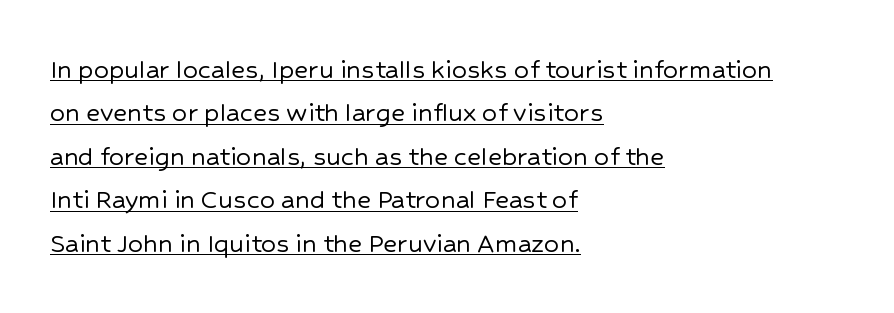
Q: Is the text italic (slanted)? A: No, it is upright.
Q: Is the typeface a serif or a sans-serif typeface? A: Sans-serif.
Q: Is the text underlined? A: Yes.
Q: How is the paragraph aligned? A: Left-aligned.
Q: Is the spacing between letters normal or unusually wide? A: Normal.
Q: Is the spacing between lines tight, normal or loose? A: Normal.
Q: Width (condensed, normal, or wide)? A: Normal.
Q: Stroke contrast? A: Low.
Q: x-height? A: Medium.
Q: Monospaced? A: No.
